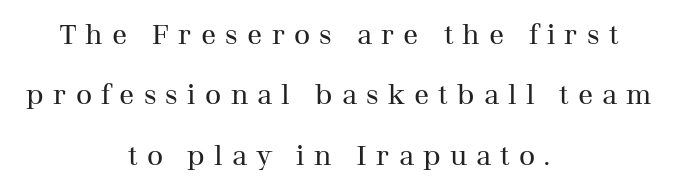
The image shows 28 px regular-weight serif type, upright; set centered, loose line spacing (2.16x), unusually wide letter spacing (+0.33 em), not underlined; medium stroke contrast and a medium x-height.
